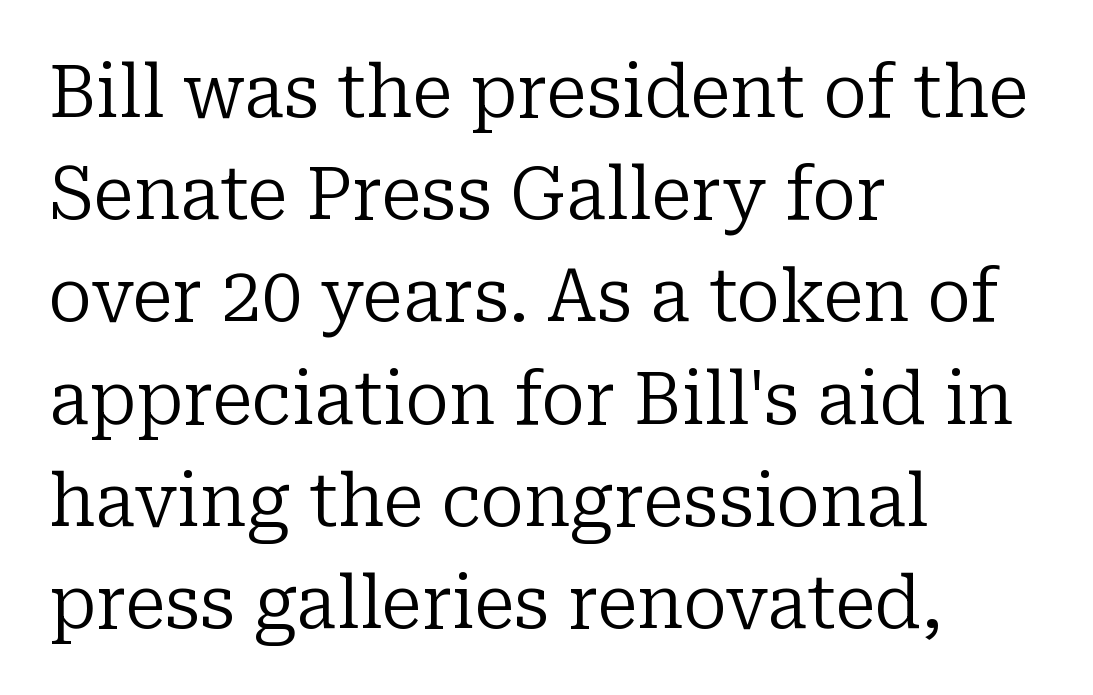
{"serif": "yes", "italic": "no", "bold": "no", "weight": "regular", "width": "normal", "stroke_contrast": "low", "x_height": "medium", "monospaced": "no", "underline": "no", "align": "left", "line_spacing": "normal", "line_spacing_ratio": 1.4, "letter_spacing": "normal", "letter_spacing_em": 0.0, "glyph_px": 73}
